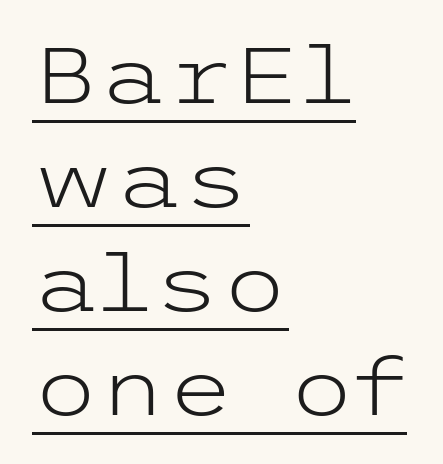
Q: Is the text bold? A: No.
Q: Is the text italic (slanted)? A: No, it is upright.
Q: Is the typeface a serif or a sans-serif typeface? A: Sans-serif.
Q: Is the text underlined? A: Yes.
Q: How is the paragraph aligned? A: Left-aligned.
Q: Is the spacing between letters normal or unusually wide? A: Normal.
Q: Is the spacing between lines tight, normal or loose? A: Normal.
Q: Width (condensed, normal, or wide)? A: Wide.
Q: Stroke contrast? A: Low.
Q: x-height? A: Medium.
